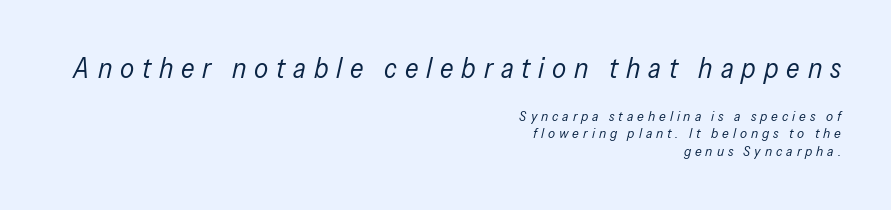
Is the lower block the larger one? No — the upper block carries the bigger type. Any mark beneath the type? The region is blank. Each stroke keeps to a modest, everyday thickness or less. Between one letter and the next there's a generous, obvious gap. Spacing verdict: proportional, widths tailored to each character.
